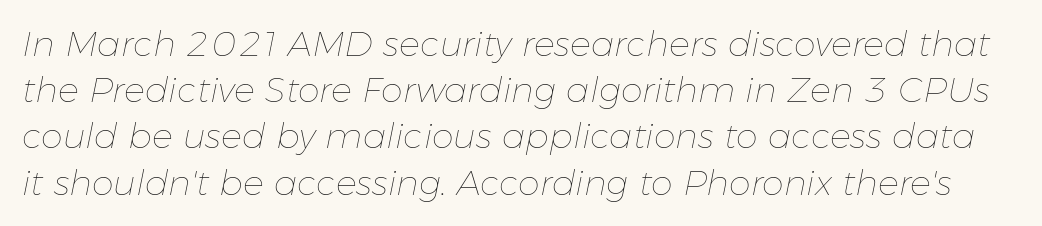
{"italic": "yes", "lean": "right", "slant_degrees": 11, "bold": "no", "weight": "thin", "width": "normal", "stroke_contrast": "low", "x_height": "medium", "monospaced": "no", "underline": "no", "line_spacing": "normal", "line_spacing_ratio": 1.32, "letter_spacing": "normal", "letter_spacing_em": 0.0, "glyph_px": 35}
